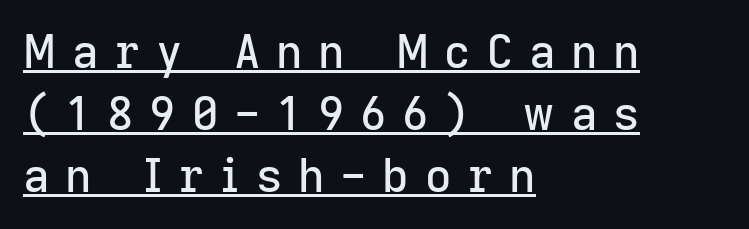
Q: Is the text italic (slanted)? A: No, it is upright.
Q: Is the typeface a serif or a sans-serif typeface? A: Sans-serif.
Q: Is the text underlined? A: Yes.
Q: How is the paragraph aligned? A: Left-aligned.
Q: Is the spacing between letters normal or unusually wide? A: Unusually wide.
Q: Is the spacing between lines tight, normal or loose? A: Normal.
Q: Width (condensed, normal, or wide)? A: Normal.
Q: Stroke contrast? A: Low.
Q: x-height? A: Medium.
Q: Monospaced? A: No.
